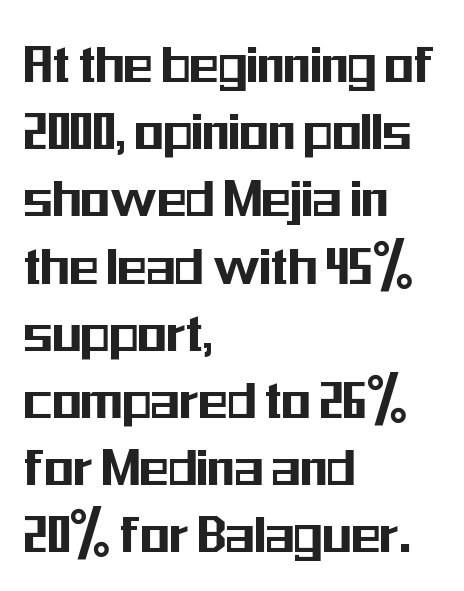
{"serif": "no", "italic": "no", "width": "condensed", "stroke_contrast": "medium", "x_height": "medium", "monospaced": "no", "underline": "no", "align": "left", "line_spacing": "tight", "line_spacing_ratio": 1.12, "letter_spacing": "normal", "letter_spacing_em": 0.0, "glyph_px": 60}
